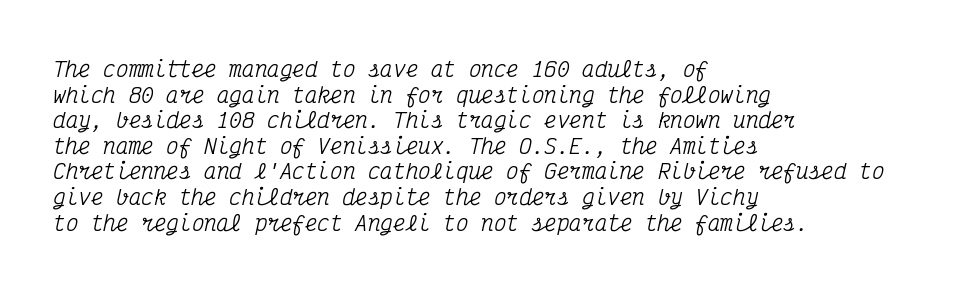
{"italic": "yes", "lean": "right", "slant_degrees": 12, "underline": "no", "align": "left", "line_spacing_ratio": 1.22, "letter_spacing": "normal", "letter_spacing_em": 0.0, "glyph_px": 21}
